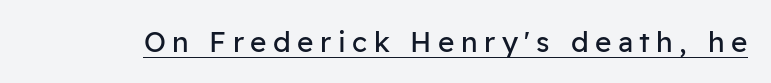
Observe the wide spacing: letters keep a clear distance from each other. Underline: present. A typesetter would call this proportional, since set widths differ per character. The strokes carry an ordinary text weight at most. Serifs: no, the terminals of the letterforms are clean.
